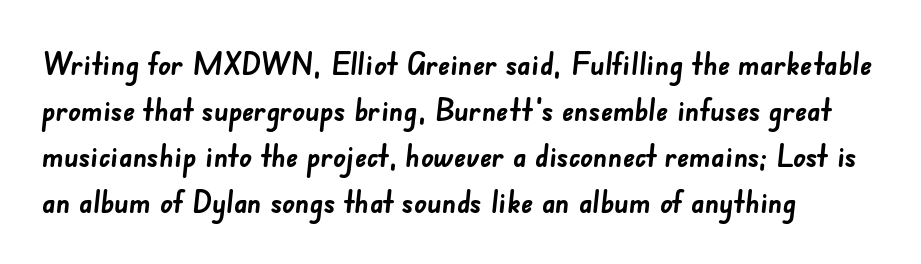
{"serif": "no", "bold": "yes", "weight": "semibold", "width": "normal", "stroke_contrast": "low", "x_height": "small", "monospaced": "no", "underline": "no", "line_spacing": "normal", "line_spacing_ratio": 1.48, "letter_spacing": "normal", "letter_spacing_em": 0.0, "glyph_px": 31}
